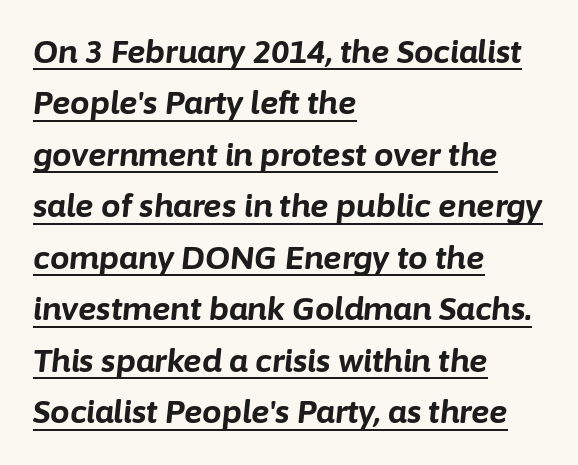
The image shows 31 px bold type, italic (leaning right); set left-aligned, normal line spacing (1.66x), normal letter spacing, underlined; low stroke contrast and a medium x-height.
